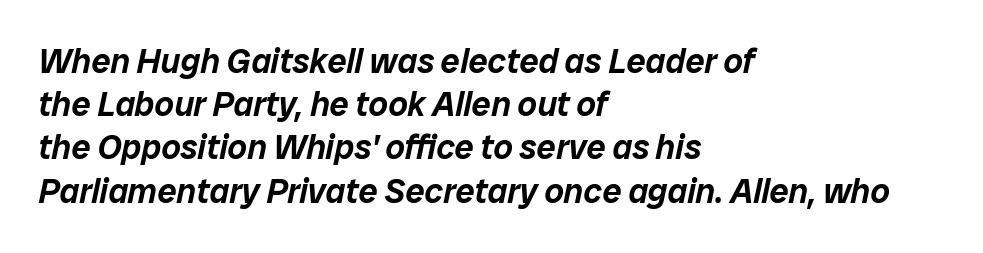
The image shows 34 px text type, italic (leaning right); set left-aligned, normal line spacing (1.27x), normal letter spacing, not underlined; low stroke contrast and a medium x-height.
